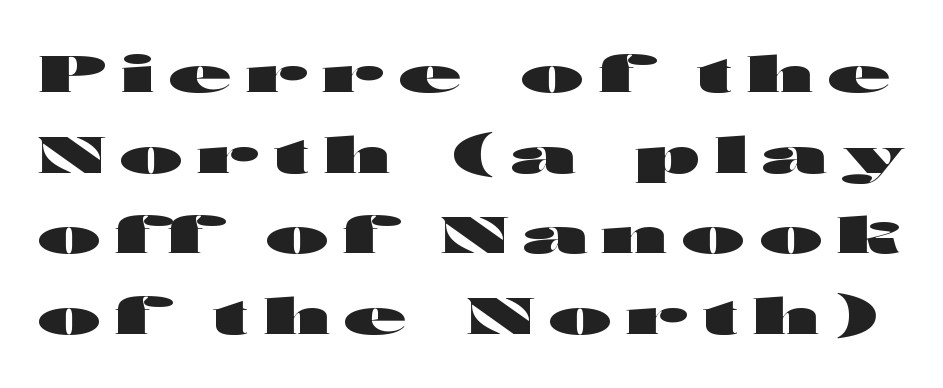
The image shows 51 px heavy, wide sans-serif type, upright; set normal line spacing (1.58x), unusually wide letter spacing (+0.29 em), not underlined; high stroke contrast and a medium x-height.
